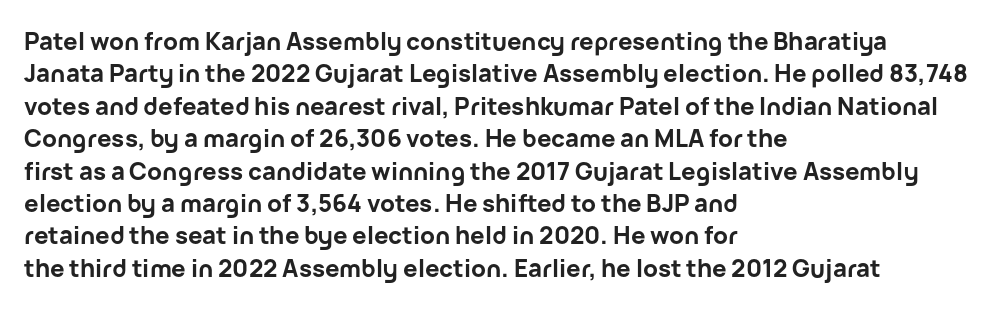
Q: Is the text bold? A: Yes.
Q: Is the text italic (slanted)? A: No, it is upright.
Q: Is the text underlined? A: No.
Q: How is the paragraph aligned? A: Left-aligned.
Q: Is the spacing between letters normal or unusually wide? A: Normal.
Q: Is the spacing between lines tight, normal or loose? A: Normal.
